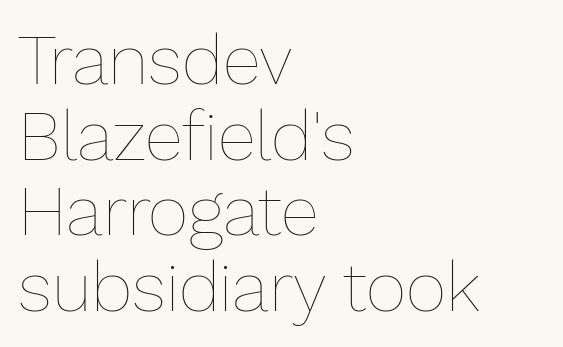
Q: Is the text bold? A: No.
Q: Is the text italic (slanted)? A: No, it is upright.
Q: Is the text underlined? A: No.
Q: How is the paragraph aligned? A: Left-aligned.
Q: Is the spacing between letters normal or unusually wide? A: Normal.
Q: Is the spacing between lines tight, normal or loose? A: Tight.
Q: Width (condensed, normal, or wide)? A: Normal.
Q: Stroke contrast? A: Low.
Q: x-height? A: Medium.
Q: Monospaced? A: No.
